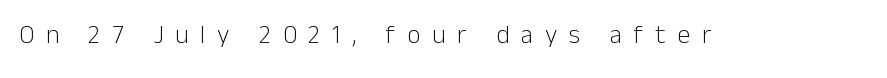
Plain, unruled lines of type. Notice how the stems are strictly vertical — no italics here. Is the letter spacing exaggerated? Yes — the characters are pushed far apart. Is the type heavy? It reads as light-to-regular instead.
